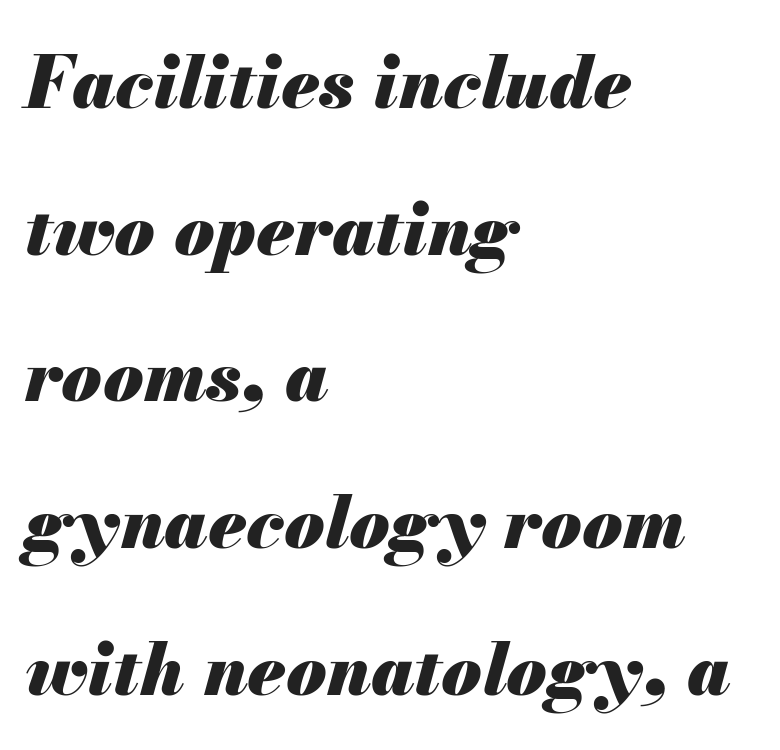
Would a proofreader flag this as italicized? Yes. Every letter is thick-stroked: bold, no question. The passage shown is typed in a proportional face where columns would drift. There is no visible air inserted between adjacent glyphs.
